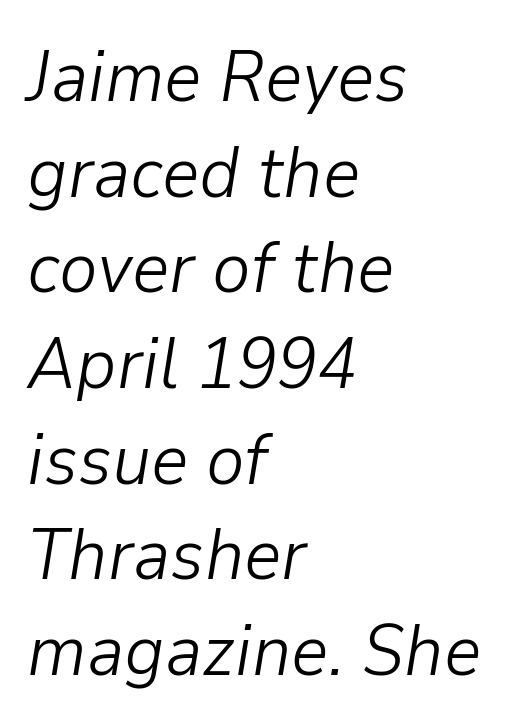
{"italic": "yes", "lean": "right", "slant_degrees": 9, "bold": "no", "weight": "light", "width": "normal", "stroke_contrast": "low", "x_height": "medium", "monospaced": "no", "underline": "no", "align": "left", "line_spacing": "normal", "line_spacing_ratio": 1.31, "letter_spacing": "normal", "letter_spacing_em": 0.0, "glyph_px": 73}
